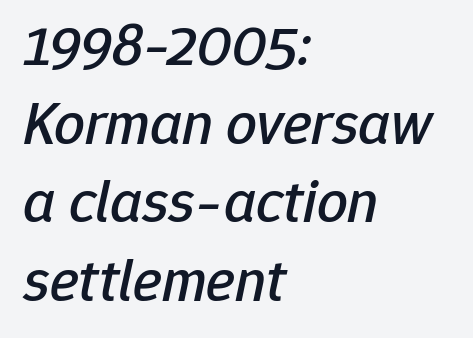
Q: Is the text italic (slanted)? A: Yes, it leans right by about 12 degrees.
Q: Is the text underlined? A: No.
Q: How is the paragraph aligned? A: Left-aligned.
Q: Is the spacing between letters normal or unusually wide? A: Normal.
Q: Is the spacing between lines tight, normal or loose? A: Normal.
Q: Width (condensed, normal, or wide)? A: Normal.
Q: Stroke contrast? A: Low.
Q: x-height? A: Medium.
Q: Monospaced? A: No.
